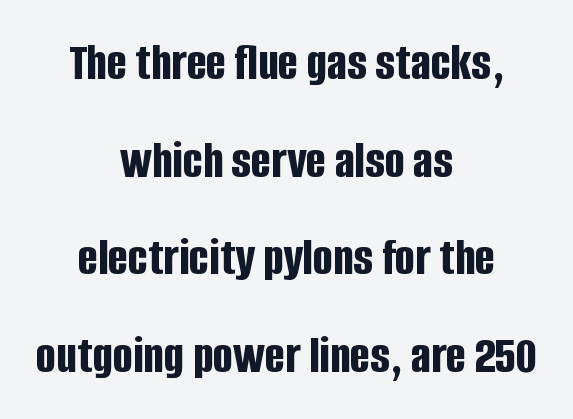
Italic? Not at all — the glyphs are vertical. Weight check: bold — yes, fully. Line starts and ends both wander, symmetrically. Here the designer chose a conventional face with non-uniform glyph widths.
